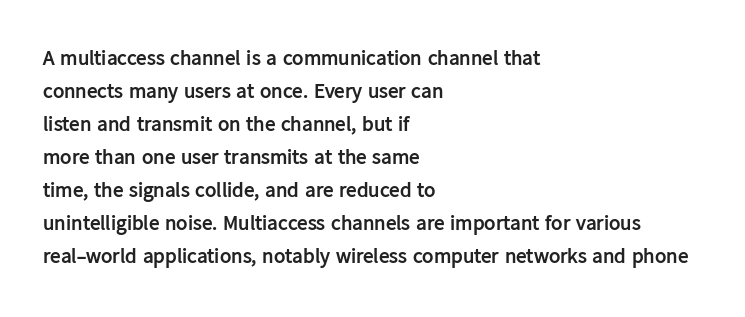
Q: Is the text bold? A: Yes.
Q: Is the text italic (slanted)? A: No, it is upright.
Q: Is the text underlined? A: No.
Q: How is the paragraph aligned? A: Left-aligned.
Q: Is the spacing between letters normal or unusually wide? A: Normal.
Q: Is the spacing between lines tight, normal or loose? A: Normal.
